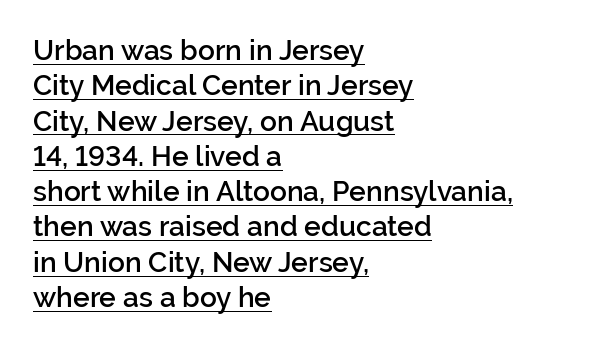
{"serif": "no", "italic": "no", "bold": "semi", "weight": "semibold", "width": "normal", "stroke_contrast": "low", "x_height": "medium", "monospaced": "no", "underline": "yes", "align": "left", "line_spacing": "normal", "line_spacing_ratio": 1.26, "letter_spacing": "normal", "letter_spacing_em": 0.0, "glyph_px": 28}
